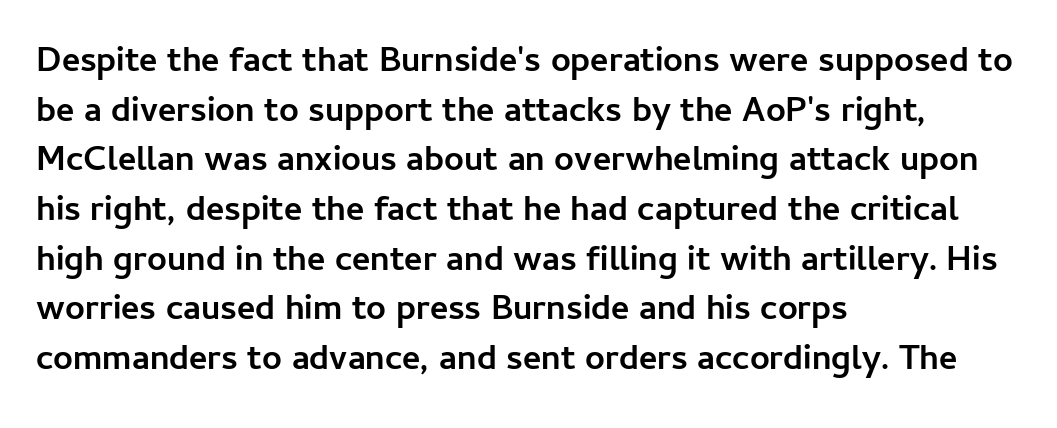
Underline: absent. Thick stems and heavy bowls — unmistakably bold. Does the lettering tilt? It doesn't — this is upright. The rag falls on the right side of this text block. Note the varied advance widths — an 'i' is clearly narrower than an 'm'.
